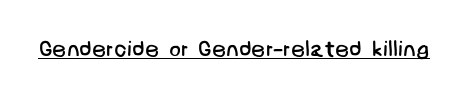
{"bold": "no", "underline": "yes", "letter_spacing": "normal", "letter_spacing_em": 0.0, "glyph_px": 22}
